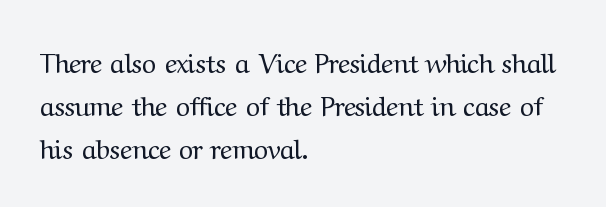
{"italic": "no", "bold": "no", "underline": "no", "align": "left", "line_spacing": "normal", "line_spacing_ratio": 1.6, "letter_spacing": "normal", "letter_spacing_em": 0.0, "glyph_px": 27}
